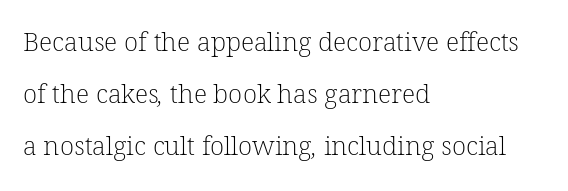
Anything drawn beneath the words? Only blank space. The passage shown is not bold in any degree. These lines stack with their left ends in a neat column. A great deal of white space separates one row of letters from the next.
